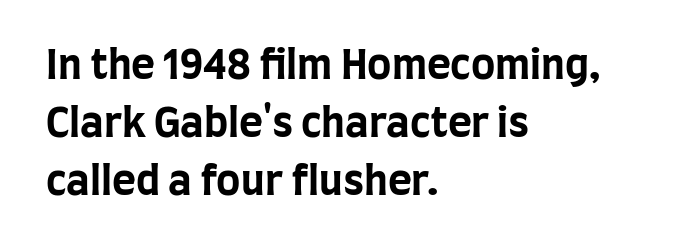
Q: Is the text bold? A: Yes.
Q: Is the text italic (slanted)? A: No, it is upright.
Q: Is the typeface a serif or a sans-serif typeface? A: Sans-serif.
Q: Is the text underlined? A: No.
Q: How is the paragraph aligned? A: Left-aligned.
Q: Is the spacing between letters normal or unusually wide? A: Normal.
Q: Is the spacing between lines tight, normal or loose? A: Normal.
Q: Width (condensed, normal, or wide)? A: Condensed.
Q: Stroke contrast? A: Low.
Q: x-height? A: Large.
Q: Monospaced? A: No.
